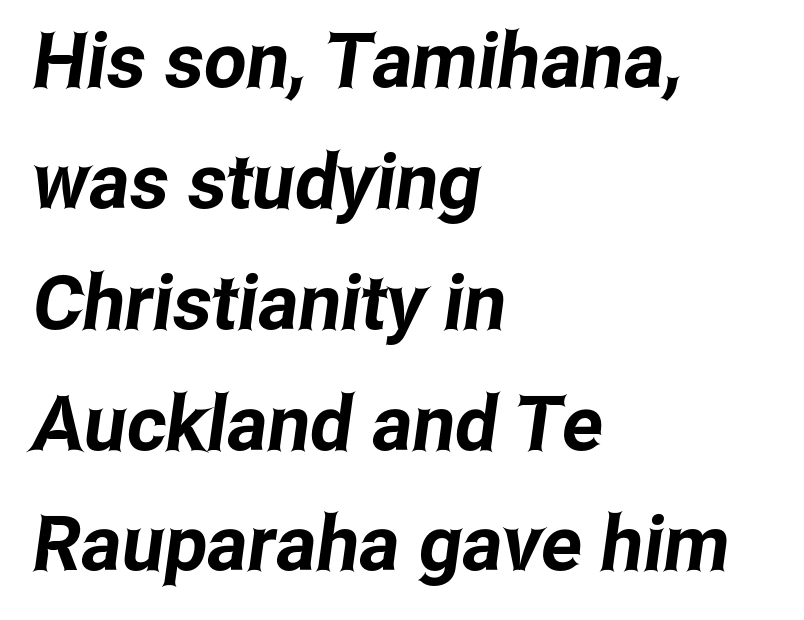
{"serif": "no", "width": "condensed", "stroke_contrast": "low", "x_height": "medium", "monospaced": "no", "underline": "no", "align": "left", "line_spacing": "normal", "line_spacing_ratio": 1.59, "letter_spacing": "normal", "letter_spacing_em": 0.0, "glyph_px": 76}
